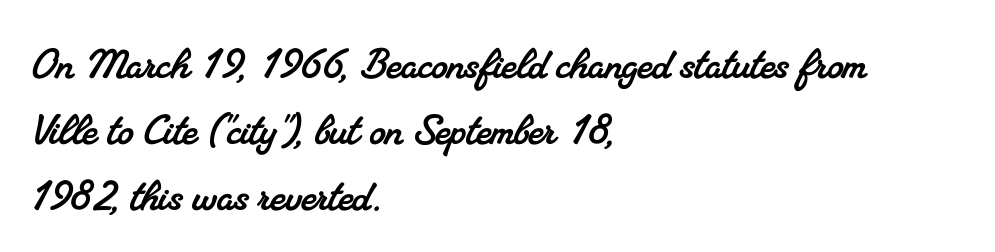
Summary of vertical rhythm: regular, with standard interline spacing. This is serif lettering, the kind often seen in printed books. All the whitespace from short lines collects on the right. Quick note: underline off. You could not count columns in this text — the font is proportionally spaced.
